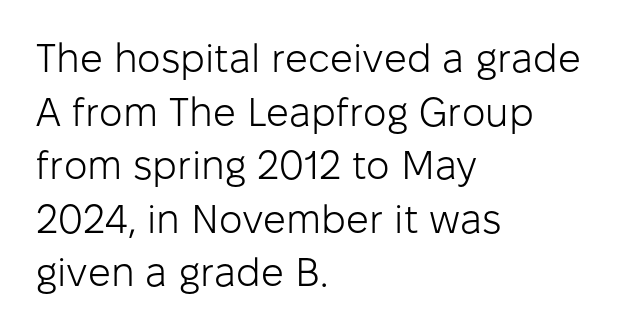
The image shows 40 px light sans-serif type, upright; set left-aligned, normal line spacing (1.34x), normal letter spacing, not underlined; low stroke contrast and a medium x-height.
